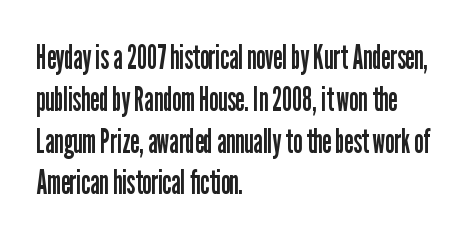
Here the designer chose a conventional face with non-uniform glyph widths. I'd call this a sans setting — the letters go barefoot. The letterforms sit at book weight or below. Caption: standard tracking, unaltered.
